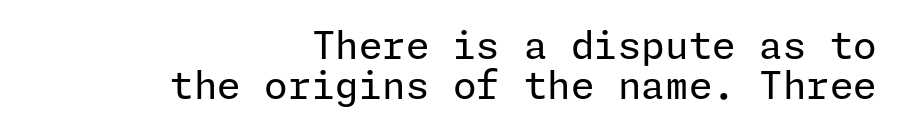
Q: Is the text bold? A: No.
Q: Is the text italic (slanted)? A: No, it is upright.
Q: Is the typeface a serif or a sans-serif typeface? A: Sans-serif.
Q: Is the text underlined? A: No.
Q: How is the paragraph aligned? A: Right-aligned.
Q: Is the spacing between letters normal or unusually wide? A: Normal.
Q: Is the spacing between lines tight, normal or loose? A: Tight.
Q: Width (condensed, normal, or wide)? A: Normal.
Q: Stroke contrast? A: Low.
Q: x-height? A: Medium.
